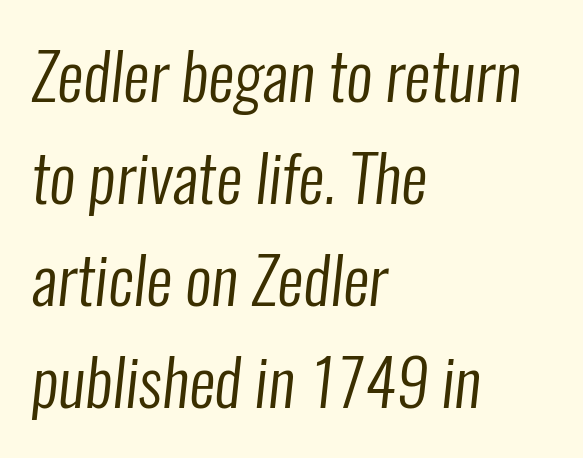
{"serif": "no", "bold": "no", "weight": "regular", "width": "condensed", "stroke_contrast": "low", "x_height": "medium", "monospaced": "no", "underline": "no", "align": "left", "line_spacing": "normal", "line_spacing_ratio": 1.57, "letter_spacing": "normal", "letter_spacing_em": 0.0, "glyph_px": 65}
